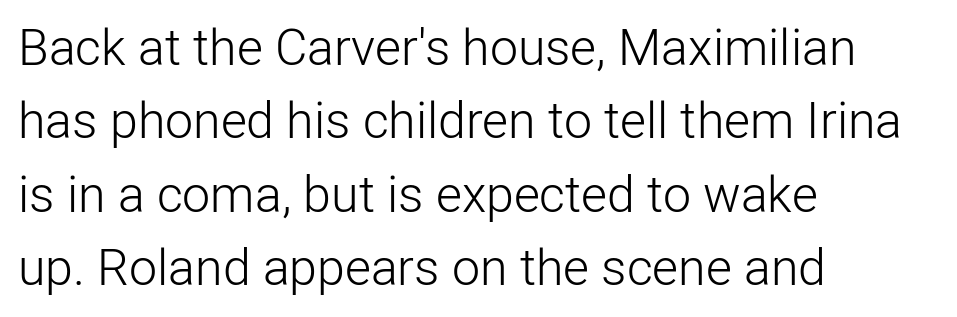
Q: Is the text bold? A: No.
Q: Is the text italic (slanted)? A: No, it is upright.
Q: Is the typeface a serif or a sans-serif typeface? A: Sans-serif.
Q: Is the text underlined? A: No.
Q: How is the paragraph aligned? A: Left-aligned.
Q: Is the spacing between letters normal or unusually wide? A: Normal.
Q: Is the spacing between lines tight, normal or loose? A: Normal.
Q: Width (condensed, normal, or wide)? A: Normal.
Q: Stroke contrast? A: Low.
Q: x-height? A: Medium.
Q: Monospaced? A: No.
